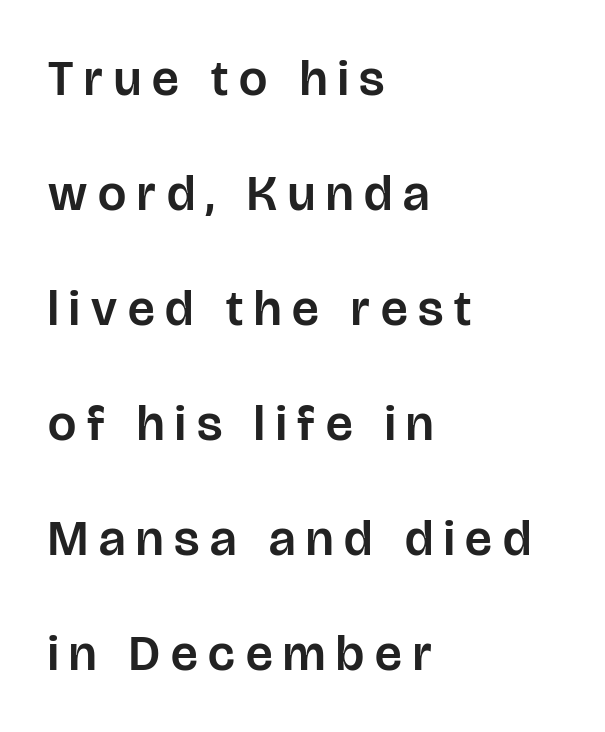
Character widths vary here, with narrow letters taking less room than wide ones. How are the letters spaced? Widely, with obvious added tracking. No italicization has been applied; the sample stays upright. The lines in this sample share a left origin and differ only in where they stop. The specimen omits any rule beneath the text block's lines.
